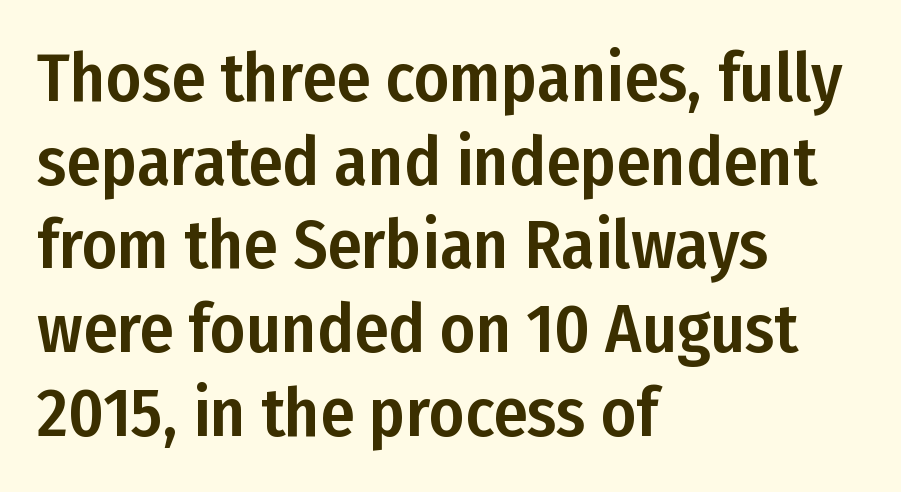
{"serif": "no", "italic": "no", "width": "condensed", "stroke_contrast": "low", "x_height": "medium", "monospaced": "no", "underline": "no", "align": "left", "line_spacing_ratio": 1.23, "letter_spacing": "normal", "letter_spacing_em": 0.0, "glyph_px": 68}
